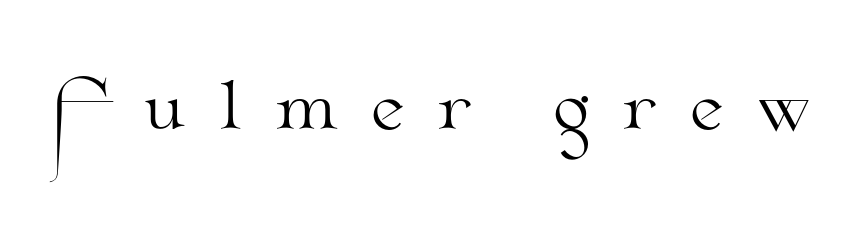
Letters rest on an invisible, unmarked baseline. Stroke terminals: seriffed. A quiet, ordinary-to-light weight characterises the typeface. Proportional: the letters do not fall into vertical columns.
